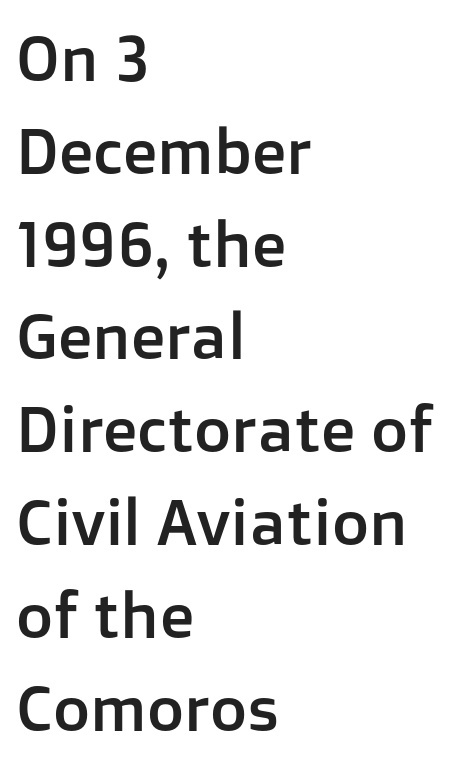
The image shows 64 px sans-serif type, upright; set left-aligned, normal line spacing (1.45x), normal letter spacing, not underlined; low stroke contrast and a medium x-height.
